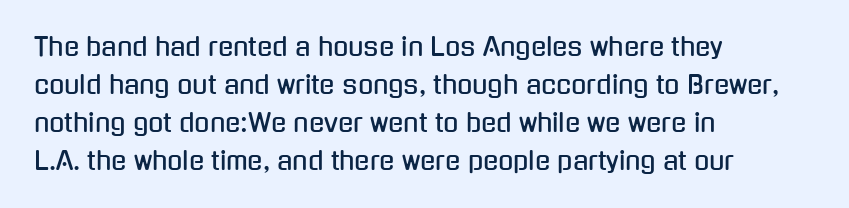
Plain, unruled lines of type. Each word holds together tightly as a unit, with standard inter-letter gaps. Every row of glyphs begins at an identical x-position on the left. Leading matches the norm, producing a regular column.
